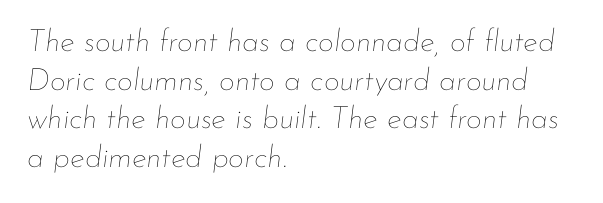
The gaps between neighbouring characters are ordinary and unremarkable. Caption: multi-line text, flush left, ragged right. The words here are not underlined. The characters are drawn with everyday or finer stroke widths. The glyphs look as if they've been sheared to an angle. Note the varied advance widths — an 'i' is clearly narrower than an 'm'.
